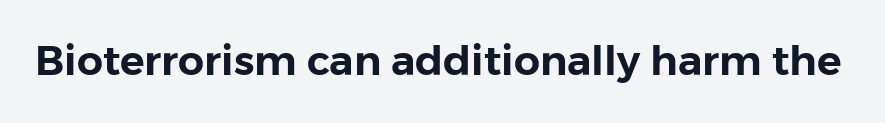
Q: Is the text italic (slanted)? A: No, it is upright.
Q: Is the typeface a serif or a sans-serif typeface? A: Sans-serif.
Q: Is the text underlined? A: No.
Q: Is the spacing between letters normal or unusually wide? A: Normal.
Q: Width (condensed, normal, or wide)? A: Normal.
Q: Stroke contrast? A: Low.
Q: x-height? A: Medium.
Q: Monospaced? A: No.
